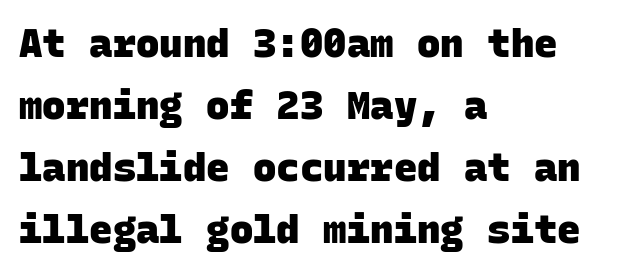
{"serif": "no", "bold": "yes", "weight": "heavy", "width": "normal", "stroke_contrast": "low", "x_height": "large", "monospaced": "yes", "underline": "no", "align": "left", "line_spacing": "normal", "line_spacing_ratio": 1.59, "letter_spacing": "normal", "letter_spacing_em": 0.0, "glyph_px": 39}
